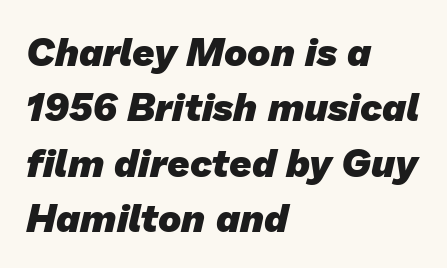
{"serif": "no", "bold": "yes", "weight": "heavy", "width": "normal", "stroke_contrast": "low", "x_height": "medium", "monospaced": "no", "underline": "no", "align": "left", "line_spacing": "normal", "line_spacing_ratio": 1.42, "letter_spacing": "normal", "letter_spacing_em": 0.0, "glyph_px": 39}
